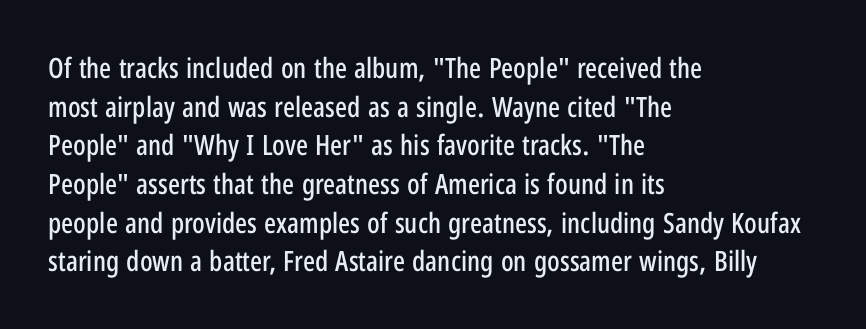
Q: Is the text italic (slanted)? A: No, it is upright.
Q: Is the typeface a serif or a sans-serif typeface? A: Sans-serif.
Q: Is the text underlined? A: No.
Q: How is the paragraph aligned? A: Left-aligned.
Q: Is the spacing between letters normal or unusually wide? A: Normal.
Q: Is the spacing between lines tight, normal or loose? A: Normal.
Q: Width (condensed, normal, or wide)? A: Condensed.
Q: Stroke contrast? A: Low.
Q: x-height? A: Medium.
Q: Monospaced? A: No.
